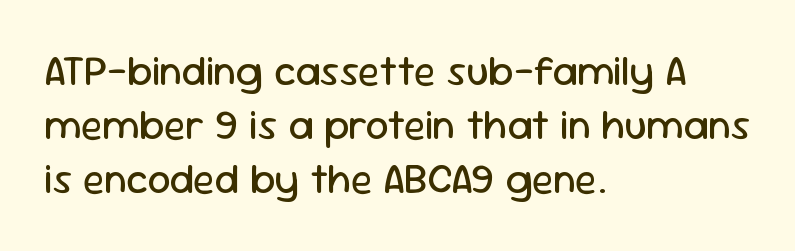
{"serif": "no", "italic": "no", "bold": "no", "weight": "regular", "width": "normal", "stroke_contrast": "low", "x_height": "medium", "monospaced": "no", "underline": "no", "align": "left", "line_spacing": "normal", "line_spacing_ratio": 1.32, "letter_spacing": "normal", "letter_spacing_em": 0.0, "glyph_px": 41}
